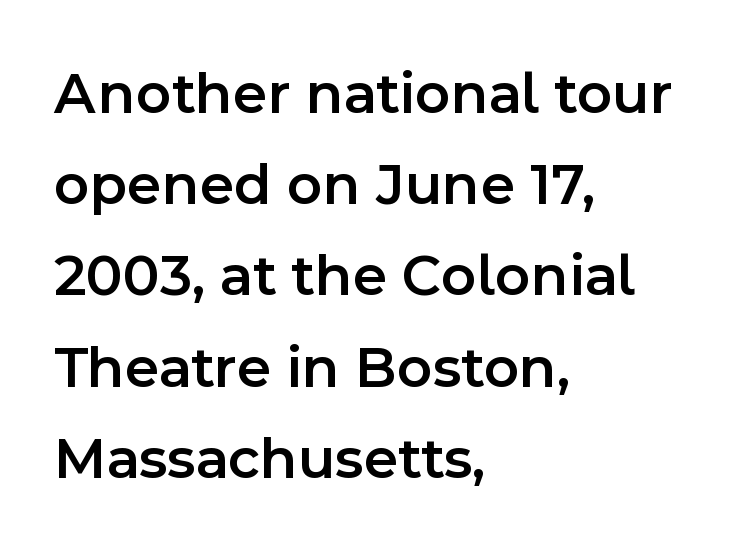
The image shows 60 px semibold sans-serif type, upright; set left-aligned, normal line spacing (1.52x), normal letter spacing, not underlined; a medium x-height.
